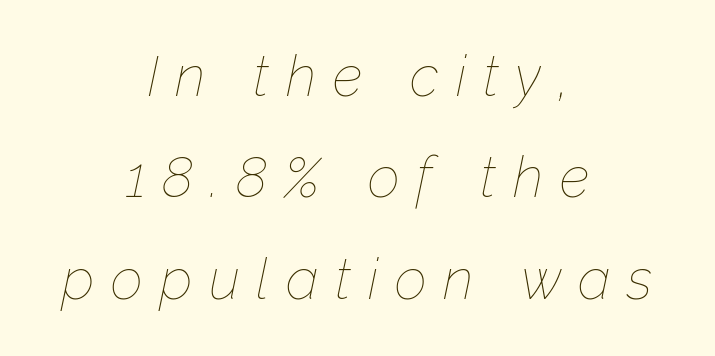
Q: Is the text bold? A: No.
Q: Is the text italic (slanted)? A: Yes, it leans right by about 12 degrees.
Q: Is the text underlined? A: No.
Q: How is the paragraph aligned? A: Centered.
Q: Is the spacing between letters normal or unusually wide? A: Unusually wide.
Q: Width (condensed, normal, or wide)? A: Normal.
Q: Stroke contrast? A: Low.
Q: x-height? A: Medium.
Q: Monospaced? A: No.
